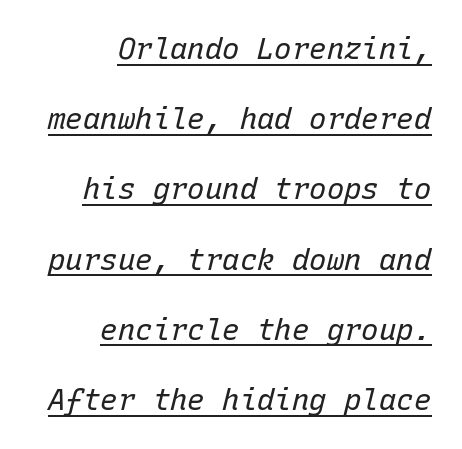
The face used here is monospaced, like something from a code editor. Observe the ordinary spacing: letters are neighbours, not strangers. Would a proofreader flag this as italicized? Yes. Does the copy run flush right? Yes — the right margin is perfectly even.
